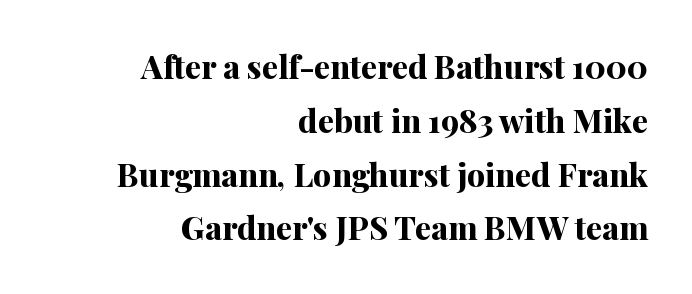
{"serif": "yes", "italic": "no", "bold": "yes", "weight": "bold", "width": "normal", "stroke_contrast": "medium", "x_height": "medium", "monospaced": "no", "underline": "no", "align": "right", "line_spacing": "normal", "line_spacing_ratio": 1.68, "letter_spacing": "normal", "letter_spacing_em": 0.0, "glyph_px": 32}
